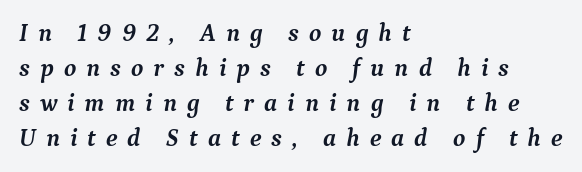
Regular leading. The text carries the slant typical of an italic or oblique font. Bare-footed words on every line. The lines are quadded left. What stands out about the letter spacing? Its width — letters are far apart.
